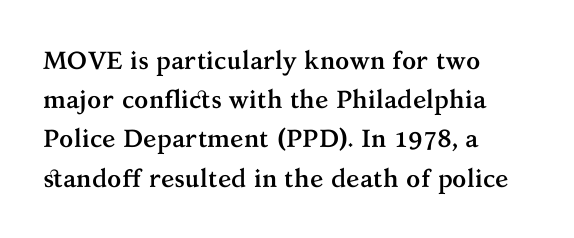
Q: Is the text bold? A: Yes.
Q: Is the text italic (slanted)? A: No, it is upright.
Q: Is the text underlined? A: No.
Q: How is the paragraph aligned? A: Left-aligned.
Q: Is the spacing between letters normal or unusually wide? A: Normal.
Q: Is the spacing between lines tight, normal or loose? A: Normal.
